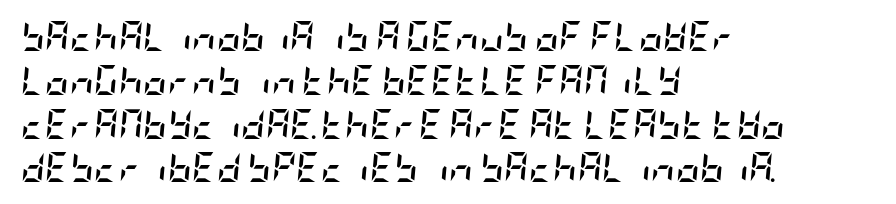
{"italic": "yes", "lean": "right", "slant_degrees": 5, "bold": "yes", "weight": "semibold", "width": "condensed", "stroke_contrast": "low", "x_height": "large", "underline": "no", "align": "left", "line_spacing": "normal", "line_spacing_ratio": 1.46, "letter_spacing": "normal", "letter_spacing_em": 0.0, "glyph_px": 30}
